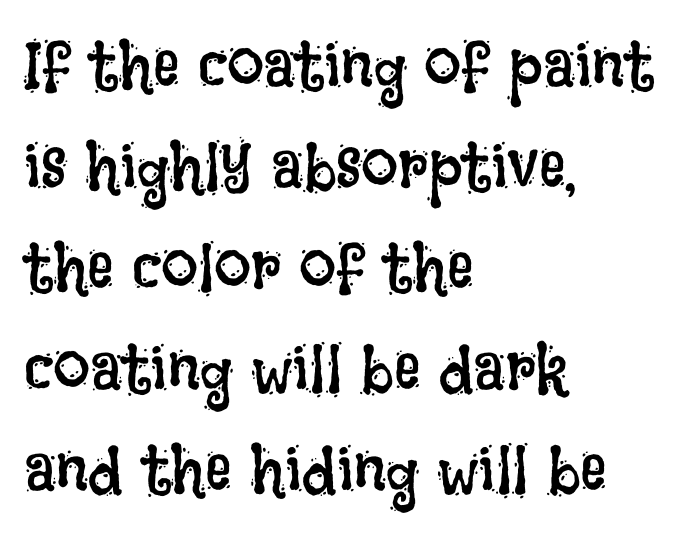
The image shows 66 px regular-weight, condensed type, upright; set left-aligned, normal line spacing (1.53x), normal letter spacing, not underlined; low stroke contrast and a large x-height.
